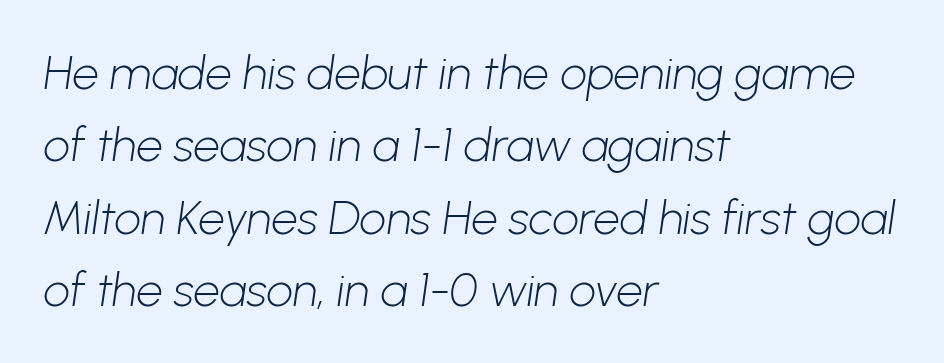
{"serif": "no", "bold": "no", "weight": "light", "width": "normal", "stroke_contrast": "low", "x_height": "medium", "monospaced": "no", "underline": "no", "align": "left", "line_spacing": "normal", "line_spacing_ratio": 1.54, "letter_spacing": "normal", "letter_spacing_em": 0.0, "glyph_px": 47}
